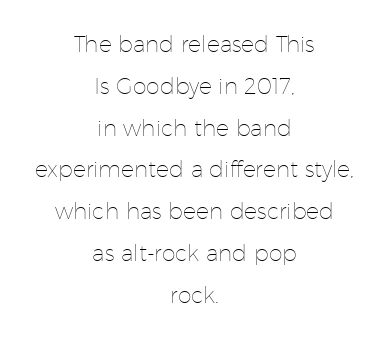
Q: Is the text bold? A: No.
Q: Is the text italic (slanted)? A: No, it is upright.
Q: Is the text underlined? A: No.
Q: How is the paragraph aligned? A: Centered.
Q: Is the spacing between letters normal or unusually wide? A: Normal.
Q: Is the spacing between lines tight, normal or loose? A: Loose.
